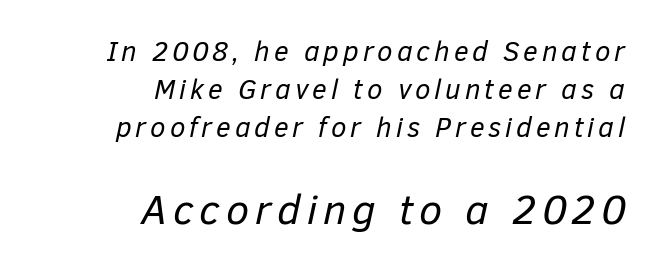
{"italic": "yes", "lean": "right", "slant_degrees": 12, "bold": "no", "weight": "regular", "width": "normal", "stroke_contrast": "low", "x_height": "medium", "monospaced": "no", "underline": "no", "align": "right", "line_spacing": "normal", "line_spacing_ratio": 1.36, "larger_block": "second", "size_ratio": 1.5, "glyph_px": 42}
